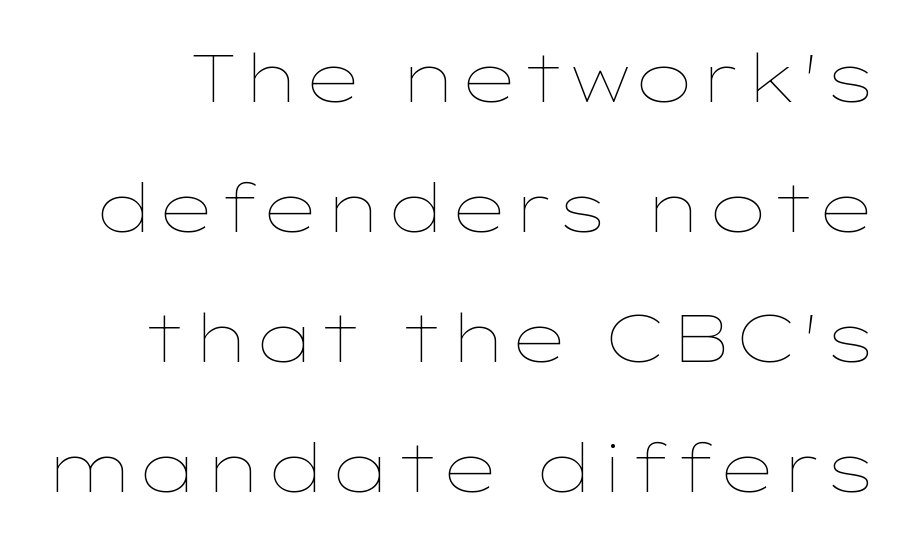
{"italic": "no", "bold": "no", "weight": "thin", "width": "wide", "stroke_contrast": "low", "x_height": "medium", "monospaced": "no", "underline": "no", "line_spacing": "loose", "line_spacing_ratio": 1.94, "letter_spacing": "normal", "letter_spacing_em": 0.0, "glyph_px": 67}
